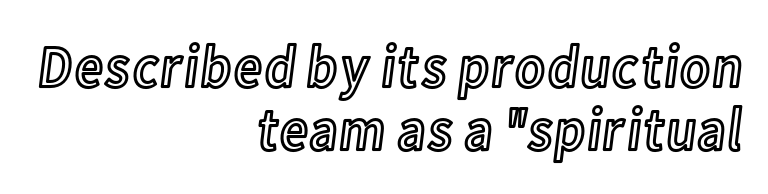
Q: Is the text italic (slanted)? A: Yes.
Q: Is the text underlined? A: No.
Q: How is the paragraph aligned? A: Right-aligned.
Q: Is the spacing between letters normal or unusually wide? A: Normal.
Q: Is the spacing between lines tight, normal or loose? A: Tight.
Q: Width (condensed, normal, or wide)? A: Condensed.
Q: x-height? A: Medium.
Q: Monospaced? A: No.
